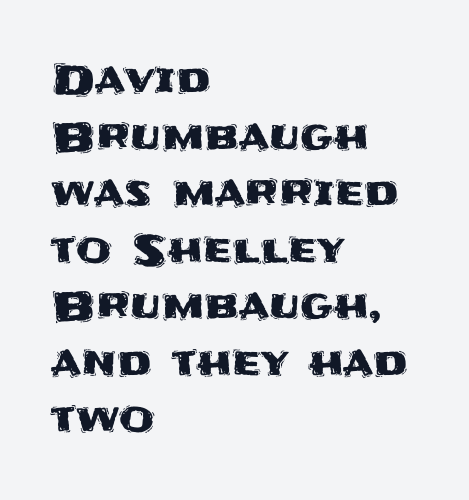
The image shows 41 px sans-serif type, upright; set left-aligned, normal line spacing (1.38x), normal letter spacing, not underlined; medium stroke contrast and a large x-height.
